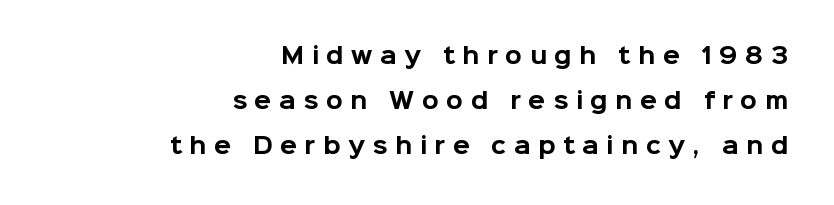
The face used here has the dense, thick strokes of a bold. Glance below the letters and you will spot only blank space. When letters stand straight like this, we call the style roman or upright. The text block is weighted toward the right margin, trailing off unevenly leftward. The block of text is sparse from top to bottom, with ample space between rows.
